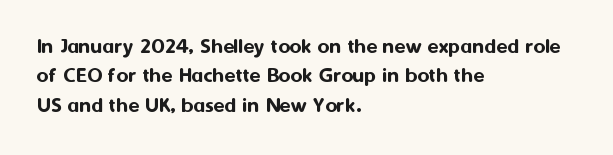
The image shows 23 px text type, upright; set left-aligned, normal line spacing (1.28x), normal letter spacing, not underlined.
